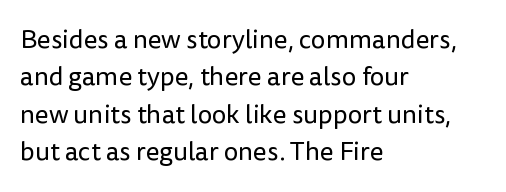
Is the letter spacing exaggerated? No — it looks like the ordinary default. This block has exactly the height ordinary leading produces. This is the regular roman posture of the typeface. Weight: not bold — regular or lighter.
